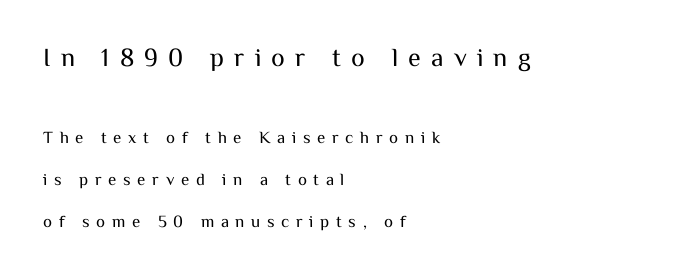
A typesetter would mark this as roman, not italic. The gap between lines stays unmarked. The passage shown is not bold in any degree. The rendering shrinks the type as you move from the upper chunk to the lower. The passage is arranged the way most books set body copy — flush left.
